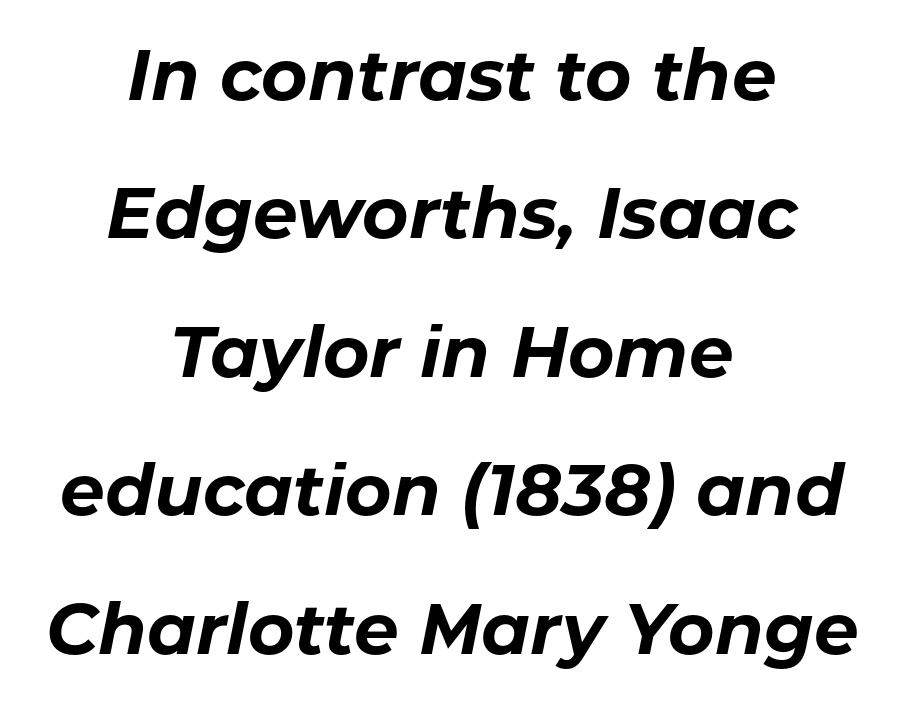
Q: Is the text bold? A: Yes.
Q: Is the text italic (slanted)? A: Yes, it leans right by about 11 degrees.
Q: Is the text underlined? A: No.
Q: How is the paragraph aligned? A: Centered.
Q: Is the spacing between letters normal or unusually wide? A: Normal.
Q: Is the spacing between lines tight, normal or loose? A: Loose.
Q: Width (condensed, normal, or wide)? A: Normal.
Q: Stroke contrast? A: Low.
Q: x-height? A: Medium.
Q: Monospaced? A: No.
